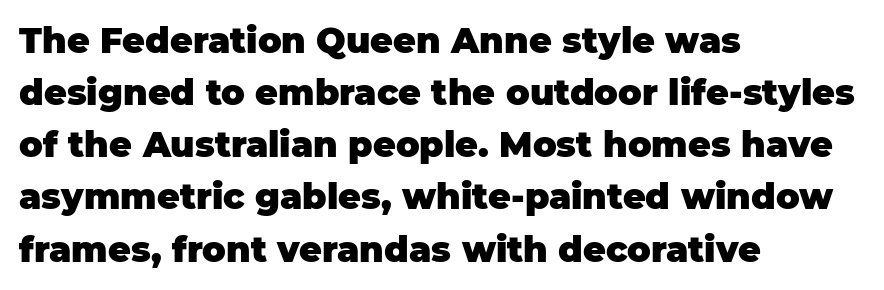
Q: Is the text bold? A: Yes.
Q: Is the text italic (slanted)? A: No, it is upright.
Q: Is the typeface a serif or a sans-serif typeface? A: Sans-serif.
Q: Is the text underlined? A: No.
Q: How is the paragraph aligned? A: Left-aligned.
Q: Is the spacing between letters normal or unusually wide? A: Normal.
Q: Is the spacing between lines tight, normal or loose? A: Normal.
Q: Width (condensed, normal, or wide)? A: Normal.
Q: Stroke contrast? A: Low.
Q: x-height? A: Large.
Q: Monospaced? A: No.
